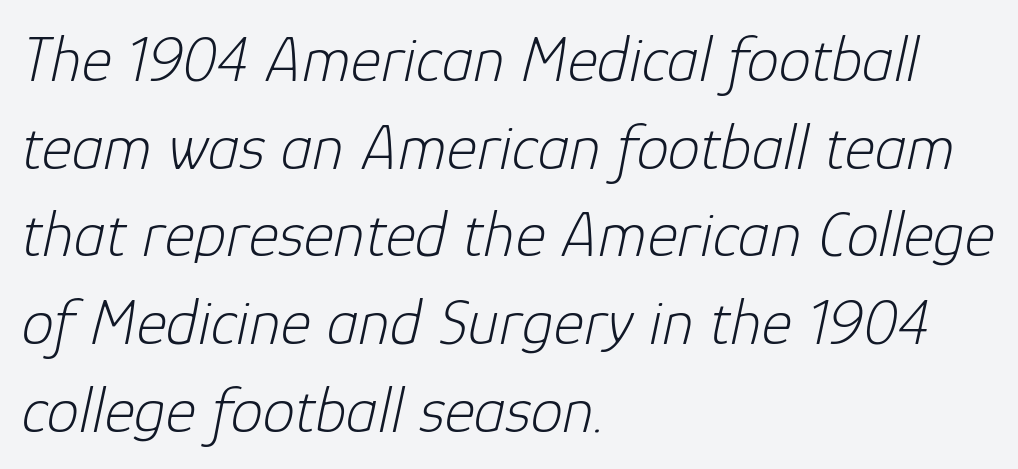
Q: Is the text bold? A: No.
Q: Is the text italic (slanted)? A: Yes, it leans right by about 12 degrees.
Q: Is the text underlined? A: No.
Q: How is the paragraph aligned? A: Left-aligned.
Q: Is the spacing between letters normal or unusually wide? A: Normal.
Q: Is the spacing between lines tight, normal or loose? A: Normal.
Q: Width (condensed, normal, or wide)? A: Normal.
Q: Stroke contrast? A: Low.
Q: x-height? A: Medium.
Q: Monospaced? A: No.
